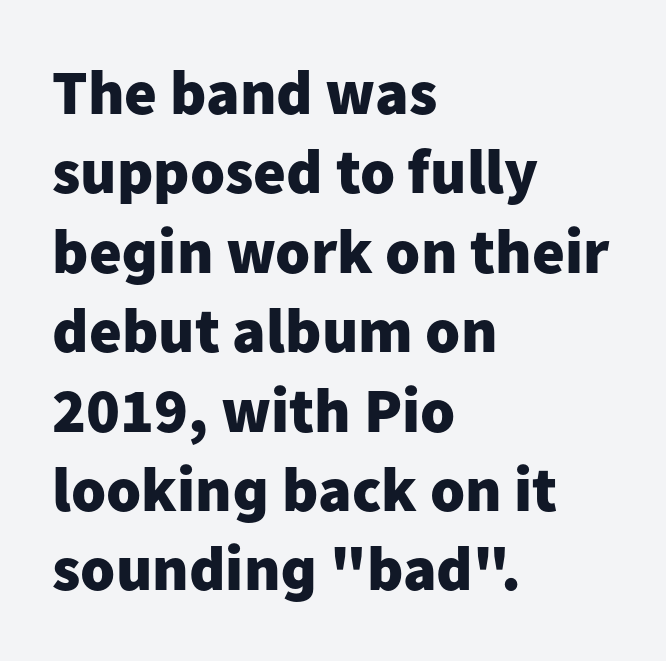
A typesetter would call this proportional, since set widths differ per character. The typeface chosen for these lines omits serifs. The setting favours the left margin, as ordinary paragraphs usually do. This is roman type, the default non-slanted kind. Tracking value appears to be zero — textbook default spacing.
